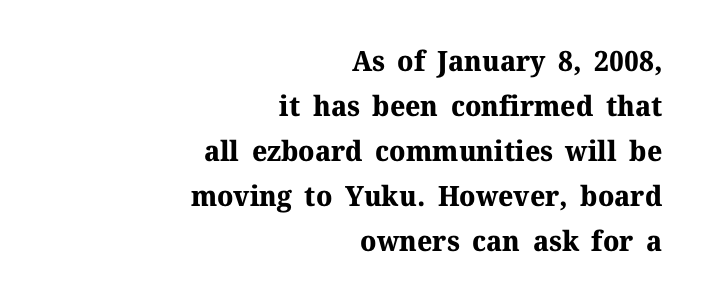
{"serif": "yes", "italic": "no", "bold": "yes", "weight": "bold", "width": "normal", "stroke_contrast": "medium", "x_height": "medium", "monospaced": "no", "underline": "no", "align": "right", "line_spacing": "normal", "line_spacing_ratio": 1.61, "letter_spacing": "normal", "letter_spacing_em": 0.0, "glyph_px": 28}
